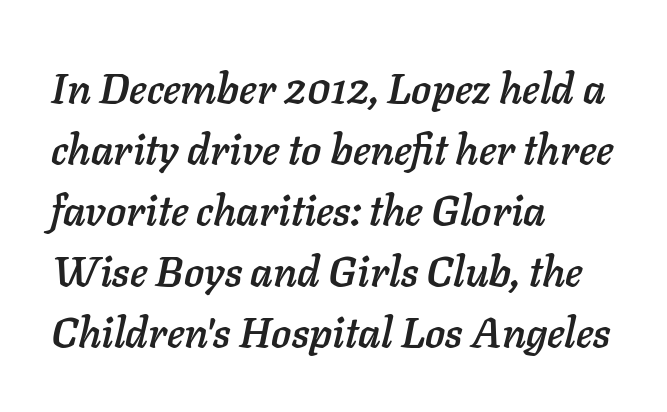
The image shows 42 px text type, italic (leaning right); set left-aligned, normal line spacing (1.45x), normal letter spacing, not underlined; low stroke contrast and a medium x-height.
